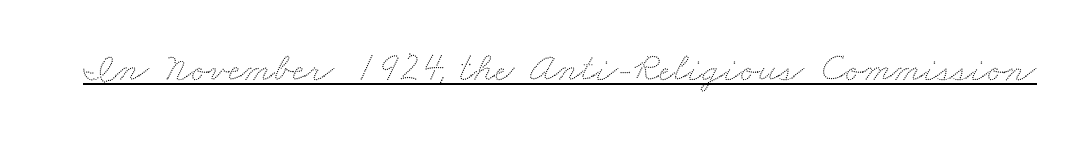
Q: Is the text underlined? A: Yes.
Q: Is the spacing between letters normal or unusually wide? A: Normal.
Q: Width (condensed, normal, or wide)? A: Wide.
Q: Stroke contrast? A: Low.
Q: x-height? A: Small.
Q: Monospaced? A: No.
